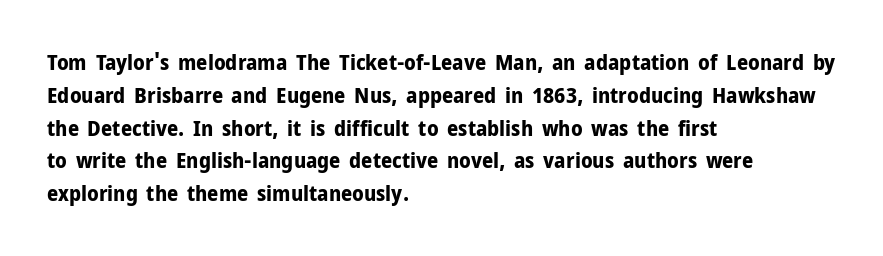
{"italic": "no", "bold": "yes", "underline": "no", "align": "left", "line_spacing": "normal", "line_spacing_ratio": 1.49, "letter_spacing": "normal", "letter_spacing_em": 0.0, "glyph_px": 22}
